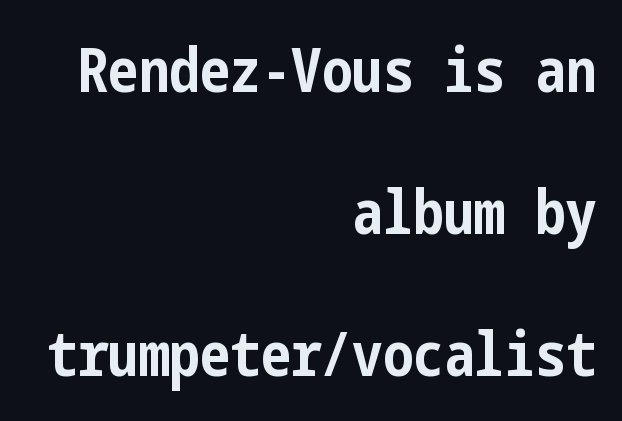
Q: Is the text bold? A: Yes.
Q: Is the text italic (slanted)? A: No, it is upright.
Q: Is the typeface a serif or a sans-serif typeface? A: Sans-serif.
Q: Is the text underlined? A: No.
Q: How is the paragraph aligned? A: Right-aligned.
Q: Is the spacing between letters normal or unusually wide? A: Normal.
Q: Is the spacing between lines tight, normal or loose? A: Loose.
Q: Width (condensed, normal, or wide)? A: Condensed.
Q: Stroke contrast? A: Low.
Q: x-height? A: Medium.
